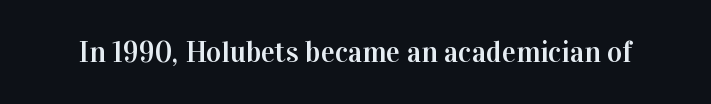
Looks like regular typesetting: each glyph gets only the width it needs. The area under the type is left untouched. The gaps between neighbouring characters are ordinary and unremarkable. Little horizontal feet cap the strokes, marking this as serif type.
